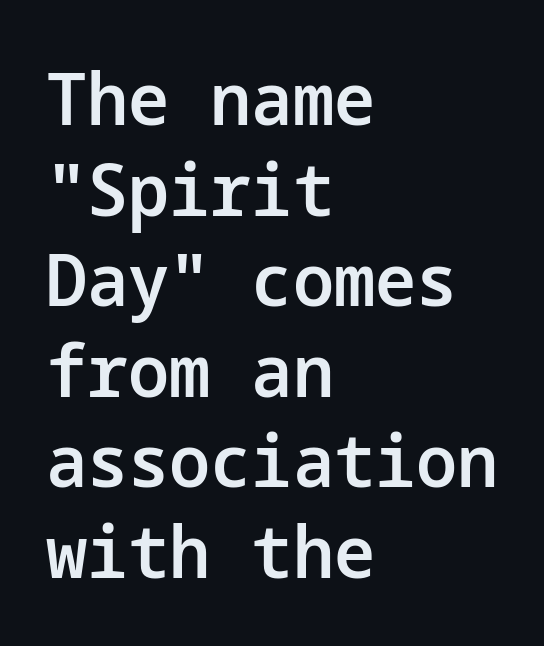
{"serif": "no", "italic": "no", "bold": "semi", "weight": "semibold", "width": "normal", "stroke_contrast": "low", "x_height": "medium", "underline": "no", "align": "left", "line_spacing_ratio": 1.24, "letter_spacing": "normal", "letter_spacing_em": 0.0, "glyph_px": 73}
